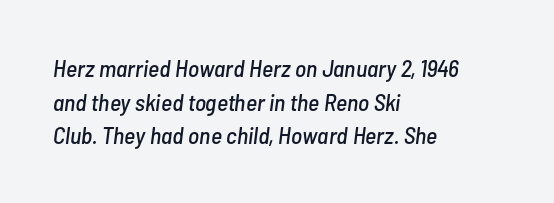
Q: Is the text italic (slanted)? A: Yes, it leans right by about 7 degrees.
Q: Is the text underlined? A: No.
Q: How is the paragraph aligned? A: Left-aligned.
Q: Is the spacing between letters normal or unusually wide? A: Normal.
Q: Is the spacing between lines tight, normal or loose? A: Normal.
